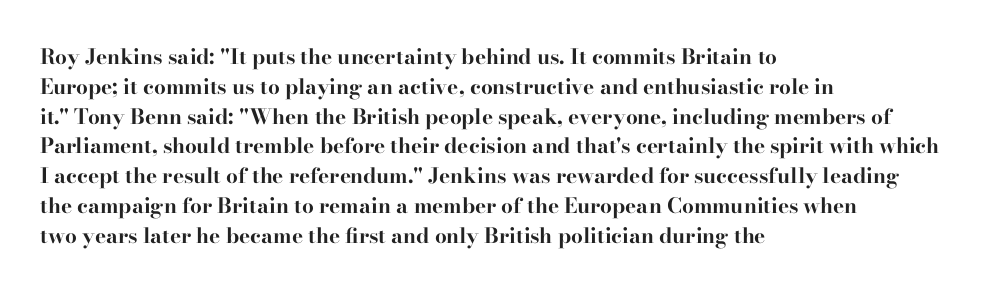
Q: Is the text bold? A: Yes.
Q: Is the text italic (slanted)? A: No, it is upright.
Q: Is the text underlined? A: No.
Q: How is the paragraph aligned? A: Left-aligned.
Q: Is the spacing between letters normal or unusually wide? A: Normal.
Q: Is the spacing between lines tight, normal or loose? A: Normal.
